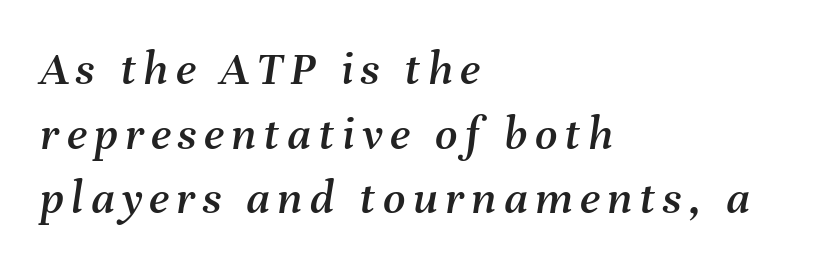
Q: Is the text italic (slanted)? A: Yes, it leans right by about 8 degrees.
Q: Is the text underlined? A: No.
Q: How is the paragraph aligned? A: Left-aligned.
Q: Is the spacing between lines tight, normal or loose? A: Normal.
Q: Width (condensed, normal, or wide)? A: Normal.
Q: Stroke contrast? A: Medium.
Q: x-height? A: Medium.
Q: Monospaced? A: No.
